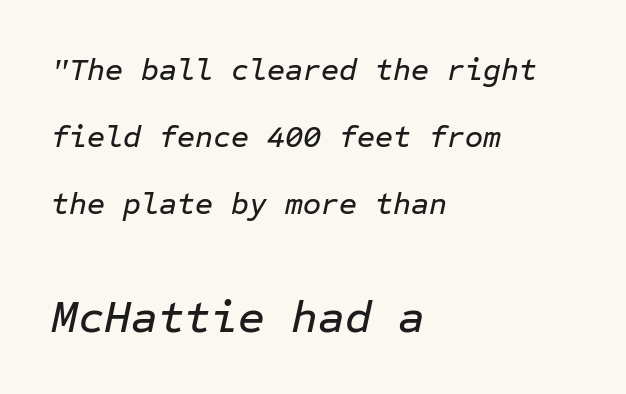
The image shows 46 px text type, italic (leaning right), monospaced; set left-aligned, loose line spacing (2.16x), normal letter spacing, not underlined; the second (bottom) block is 1.48x larger; low stroke contrast and a medium x-height.
